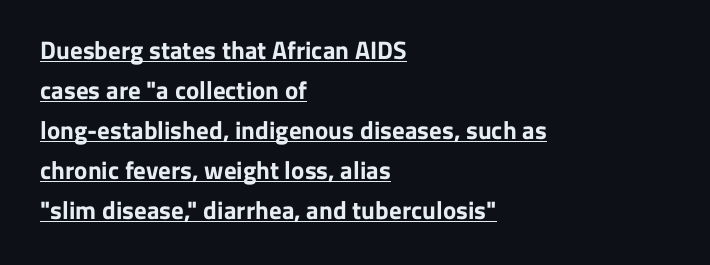
{"italic": "no", "bold": "yes", "underline": "yes", "align": "left", "line_spacing": "normal", "line_spacing_ratio": 1.6, "letter_spacing": "normal", "letter_spacing_em": 0.0, "glyph_px": 25}
